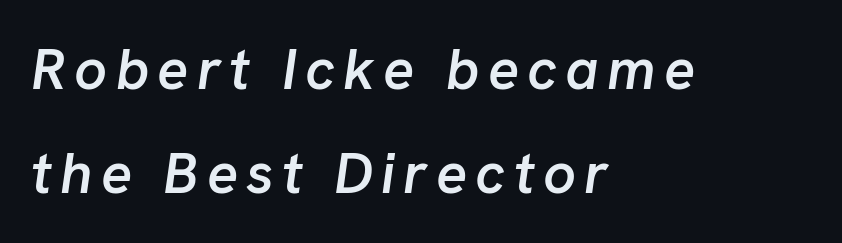
Q: Is the text bold? A: Semi-bold.
Q: Is the text italic (slanted)? A: Yes, it leans right by about 8 degrees.
Q: Is the text underlined? A: No.
Q: How is the paragraph aligned? A: Left-aligned.
Q: Width (condensed, normal, or wide)? A: Normal.
Q: Stroke contrast? A: Low.
Q: x-height? A: Medium.
Q: Monospaced? A: No.
